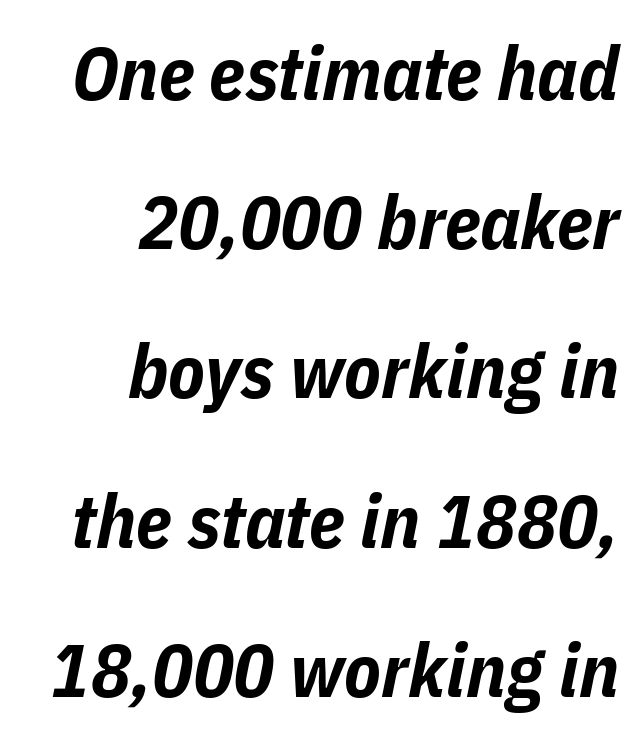
Proportional: the letters do not fall into vertical columns. A typesetter would call this leading open, well beyond the default. Horizontal alignment here is rightward, an uncommon choice for prose. Descenders are the only things crossing below the line. The glyphs look as if they've been sheared to an angle.
